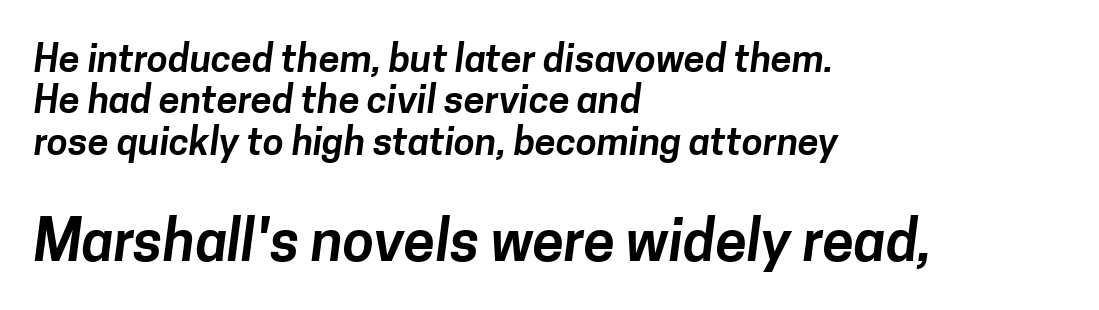
The passage shown has conventional tracking throughout. The glyphs in this specimen are sans serif. The foot of each line stays bare and open. Honestly, the rows look squashed on top of each other. The ragged edge is on the right, which tells us the setting is flush left. The more generous point size was reserved for the lower chunk.
